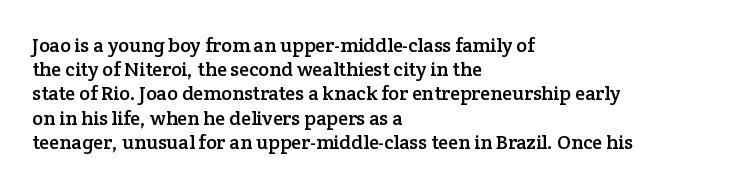
Q: Is the text italic (slanted)? A: No, it is upright.
Q: Is the text underlined? A: No.
Q: How is the paragraph aligned? A: Left-aligned.
Q: Is the spacing between letters normal or unusually wide? A: Normal.
